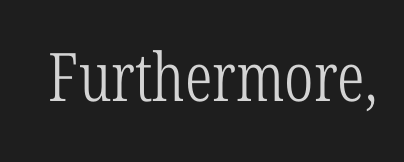
{"serif": "yes", "italic": "no", "bold": "no", "weight": "light", "width": "condensed", "stroke_contrast": "low", "x_height": "medium", "monospaced": "no", "underline": "no", "letter_spacing": "normal", "letter_spacing_em": 0.0, "glyph_px": 67}
